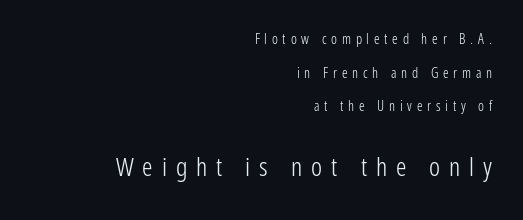
Q: Is the text bold? A: No.
Q: Is the text italic (slanted)? A: No, it is upright.
Q: Is the text underlined? A: No.
Q: How is the paragraph aligned? A: Right-aligned.
Q: Is the spacing between letters normal or unusually wide? A: Unusually wide.
Q: Is the spacing between lines tight, normal or loose? A: Loose.
Q: Which block of text is set in a larger size, the first (top) or the second (bottom)? A: The second (bottom) one.
